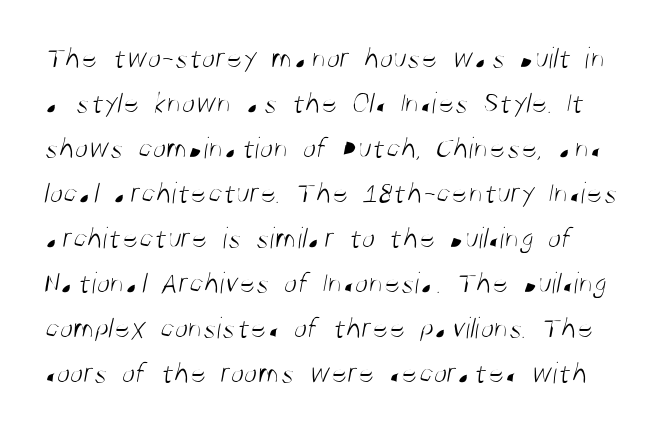
Q: Is the text bold? A: No.
Q: Is the typeface a serif or a sans-serif typeface? A: Sans-serif.
Q: Is the text underlined? A: No.
Q: Is the spacing between letters normal or unusually wide? A: Normal.
Q: Is the spacing between lines tight, normal or loose? A: Normal.
Q: Width (condensed, normal, or wide)? A: Condensed.
Q: Stroke contrast? A: Medium.
Q: x-height? A: Large.
Q: Monospaced? A: No.
